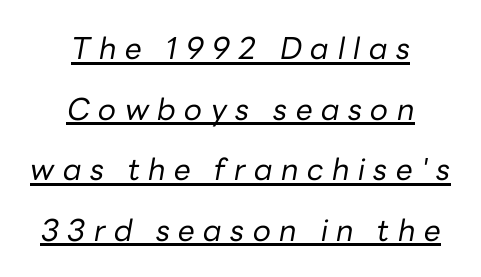
The image shows 30 px regular-weight type, italic (leaning right); set centered, loose line spacing (2.02x), unusually wide letter spacing (+0.28 em), underlined; low stroke contrast and a medium x-height.
